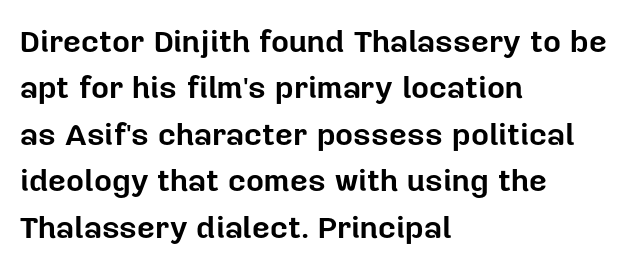
Character widths vary here, with narrow letters taking less room than wide ones. The rendering anchors every line to the left-hand side. Thick stems and heavy bowls — unmistakably bold. This is roman type, the default non-slanted kind. Unmarked baselines from the first word to the last. Regarding serifs, this sample does without them.
